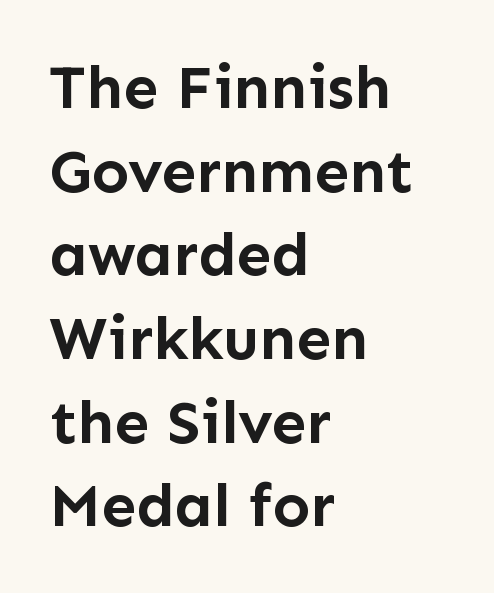
Q: Is the text bold? A: Yes.
Q: Is the text italic (slanted)? A: No, it is upright.
Q: Is the typeface a serif or a sans-serif typeface? A: Sans-serif.
Q: Is the text underlined? A: No.
Q: How is the paragraph aligned? A: Left-aligned.
Q: Is the spacing between letters normal or unusually wide? A: Normal.
Q: Is the spacing between lines tight, normal or loose? A: Normal.
Q: Width (condensed, normal, or wide)? A: Normal.
Q: Stroke contrast? A: Low.
Q: x-height? A: Medium.
Q: Monospaced? A: No.
